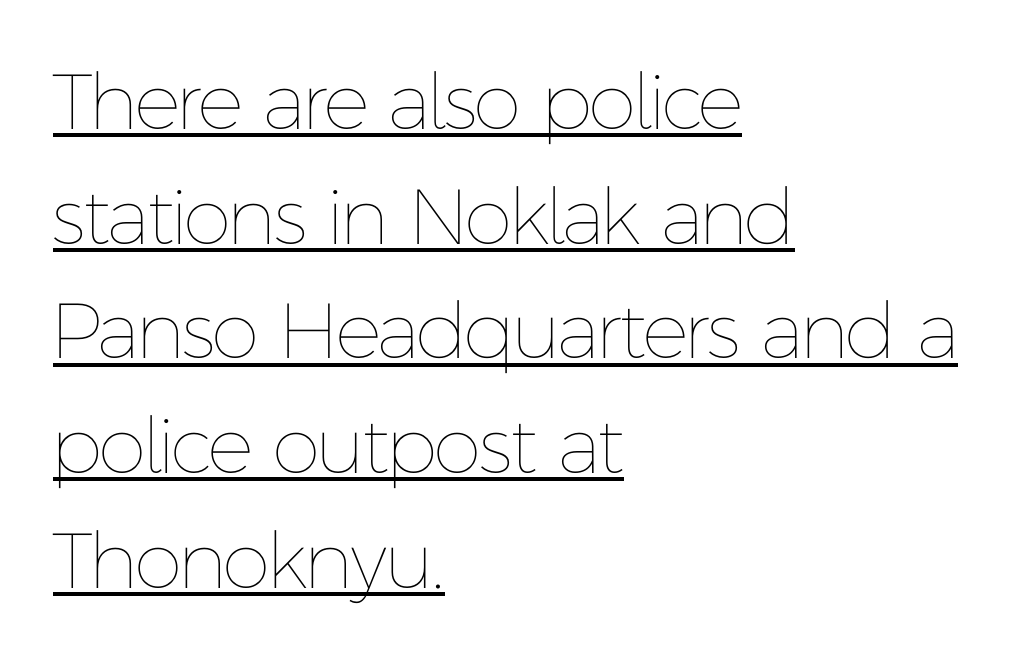
Q: Is the text bold? A: No.
Q: Is the text italic (slanted)? A: No, it is upright.
Q: Is the text underlined? A: Yes.
Q: How is the paragraph aligned? A: Left-aligned.
Q: Is the spacing between letters normal or unusually wide? A: Normal.
Q: Is the spacing between lines tight, normal or loose? A: Normal.
Q: Width (condensed, normal, or wide)? A: Normal.
Q: Stroke contrast? A: Low.
Q: x-height? A: Medium.
Q: Monospaced? A: No.
